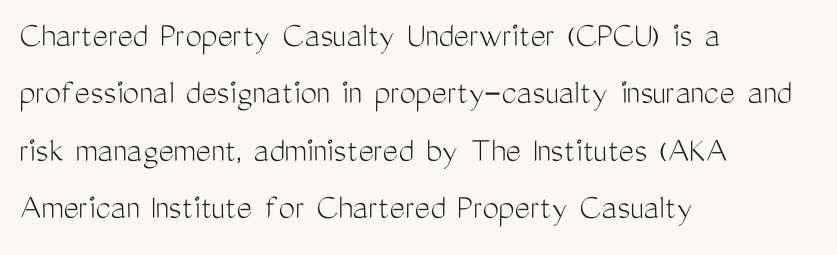
Q: Is the text bold? A: No.
Q: Is the text italic (slanted)? A: No, it is upright.
Q: Is the typeface a serif or a sans-serif typeface? A: Sans-serif.
Q: Is the text underlined? A: No.
Q: How is the paragraph aligned? A: Left-aligned.
Q: Is the spacing between letters normal or unusually wide? A: Normal.
Q: Is the spacing between lines tight, normal or loose? A: Normal.
Q: Width (condensed, normal, or wide)? A: Condensed.
Q: Stroke contrast? A: Medium.
Q: x-height? A: Medium.
Q: Monospaced? A: No.
